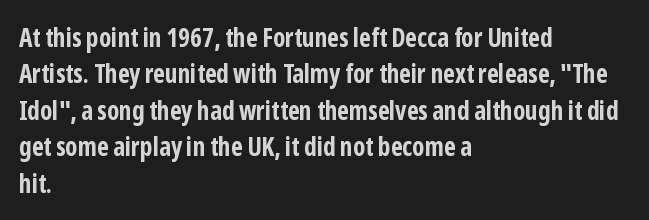
Q: Is the text bold? A: Yes.
Q: Is the text italic (slanted)? A: No, it is upright.
Q: Is the text underlined? A: No.
Q: How is the paragraph aligned? A: Left-aligned.
Q: Is the spacing between letters normal or unusually wide? A: Normal.
Q: Is the spacing between lines tight, normal or loose? A: Normal.
